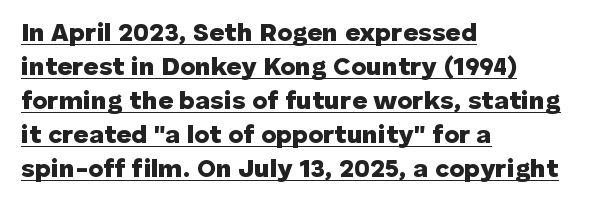
The image shows 26 px bold type, upright; set left-aligned, normal line spacing (1.31x), normal letter spacing, underlined.
